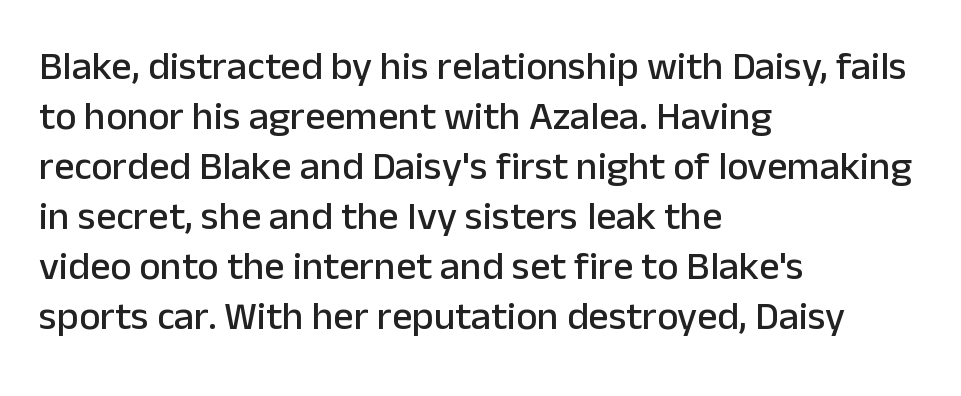
Q: Is the text italic (slanted)? A: No, it is upright.
Q: Is the typeface a serif or a sans-serif typeface? A: Sans-serif.
Q: Is the text underlined? A: No.
Q: How is the paragraph aligned? A: Left-aligned.
Q: Is the spacing between letters normal or unusually wide? A: Normal.
Q: Is the spacing between lines tight, normal or loose? A: Normal.
Q: Width (condensed, normal, or wide)? A: Normal.
Q: Stroke contrast? A: Low.
Q: x-height? A: Medium.
Q: Monospaced? A: No.
